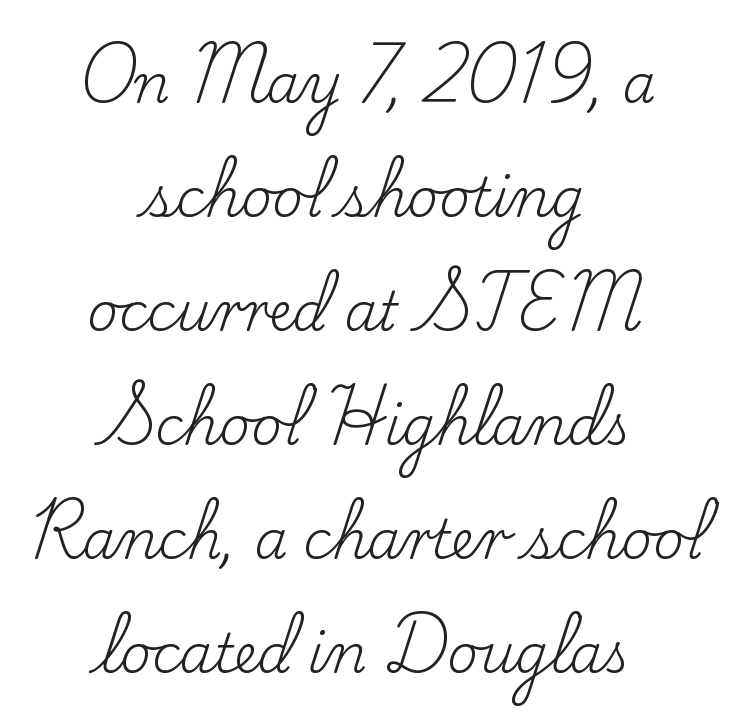
{"serif": "yes", "bold": "no", "weight": "regular", "width": "normal", "stroke_contrast": "low", "x_height": "small", "monospaced": "no", "underline": "no", "align": "center", "line_spacing": "loose", "line_spacing_ratio": 2.15, "letter_spacing": "normal", "letter_spacing_em": 0.0, "glyph_px": 53}
